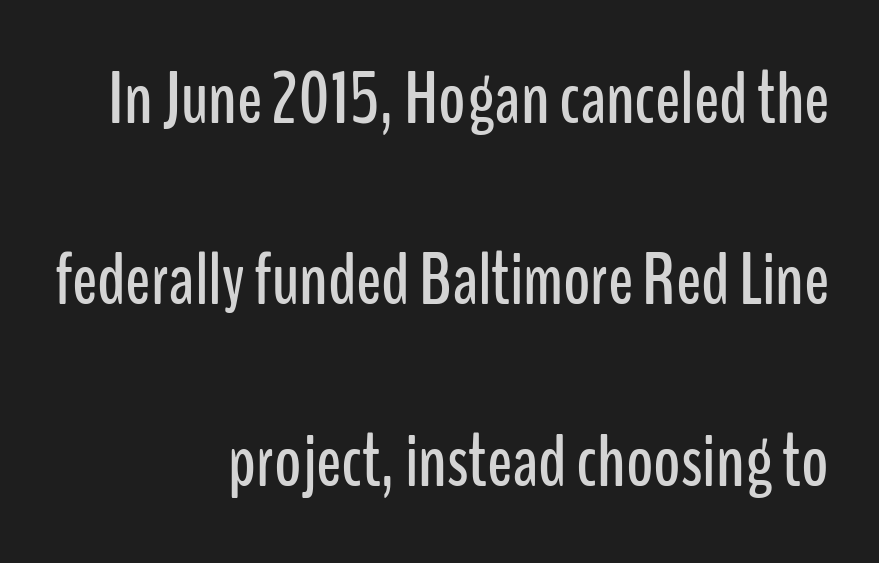
Vertical spacing — loose. The face used here is proportionally spaced, like ordinary book or web type. The lines in this sample share a right terminus and differ only in where they begin. Does the lettering tilt? It doesn't — this is upright. Unlike a traditional serif, this face leaves its strokes unadorned.
